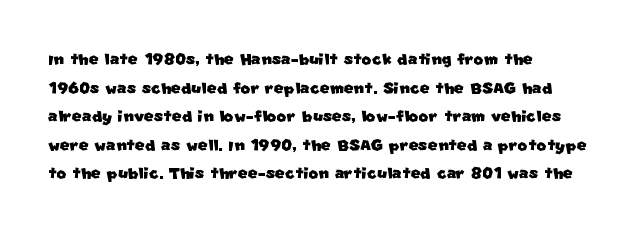
The image shows 21 px text type; set left-aligned, normal line spacing (1.36x), normal letter spacing, not underlined.
